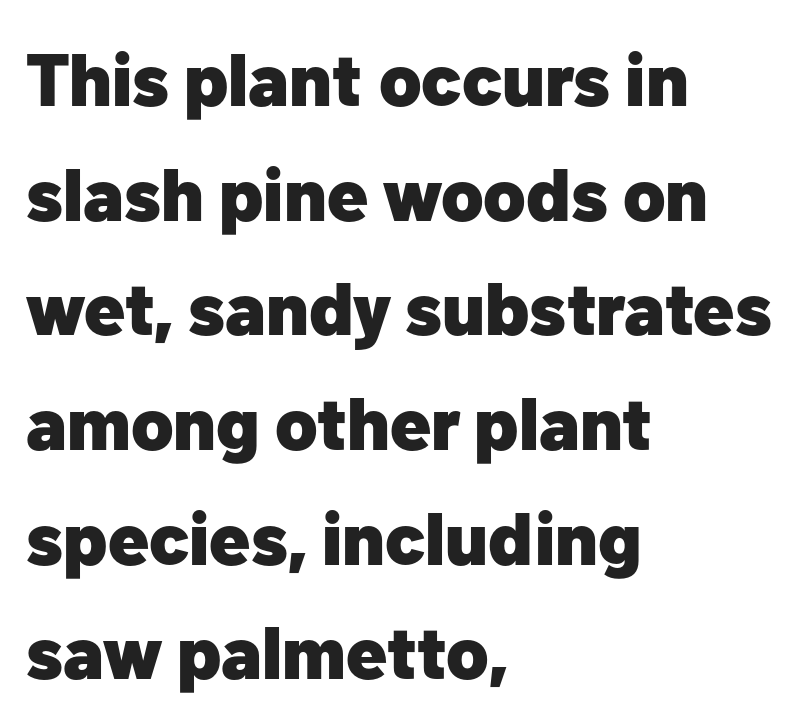
The image shows 74 px heavy sans-serif type, upright; set left-aligned, normal line spacing (1.55x), normal letter spacing, not underlined; low stroke contrast and a medium x-height.
